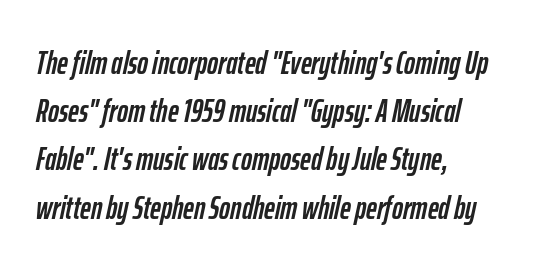
Q: Is the text italic (slanted)? A: Yes, it leans right by about 12 degrees.
Q: Is the text underlined? A: No.
Q: How is the paragraph aligned? A: Left-aligned.
Q: Is the spacing between letters normal or unusually wide? A: Normal.
Q: Is the spacing between lines tight, normal or loose? A: Normal.
Q: Width (condensed, normal, or wide)? A: Condensed.
Q: Stroke contrast? A: Low.
Q: x-height? A: Medium.
Q: Monospaced? A: No.
